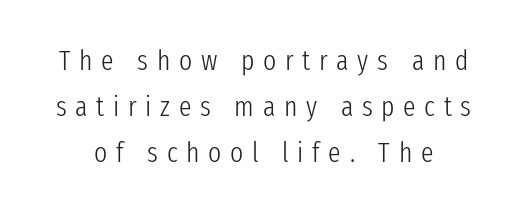
Q: Is the text bold? A: No.
Q: Is the text italic (slanted)? A: No, it is upright.
Q: Is the typeface a serif or a sans-serif typeface? A: Sans-serif.
Q: Is the text underlined? A: No.
Q: Is the spacing between letters normal or unusually wide? A: Unusually wide.
Q: Is the spacing between lines tight, normal or loose? A: Normal.
Q: Width (condensed, normal, or wide)? A: Condensed.
Q: Stroke contrast? A: Low.
Q: x-height? A: Medium.
Q: Monospaced? A: No.
